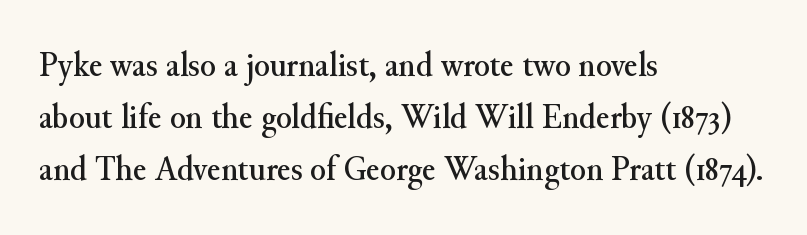
The image shows 36 px serif type, upright; set left-aligned, normal line spacing (1.44x), normal letter spacing, not underlined; medium stroke contrast and a small x-height.
